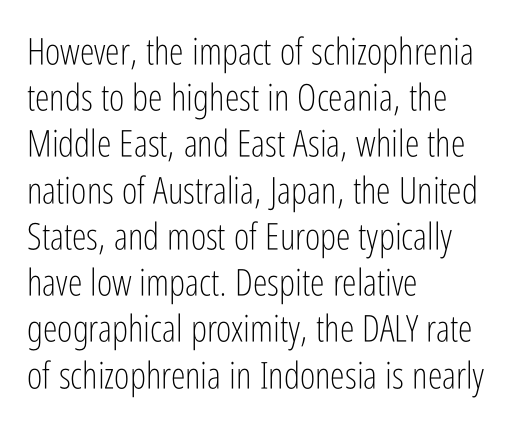
This rendering leaves character spacing at its baseline value. Is there any slant? The stems are plumb. Are there feet on the stems? There aren't — it's a sans. Compared with a typical body face, this is equally light or lighter still.
